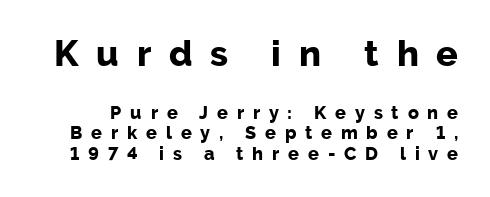
{"serif": "no", "italic": "no", "bold": "yes", "weight": "bold", "width": "normal", "stroke_contrast": "low", "x_height": "medium", "monospaced": "no", "underline": "no", "line_spacing": "tight", "line_spacing_ratio": 1.14, "letter_spacing": "wide", "letter_spacing_em": 0.49, "larger_block": "first", "size_ratio": 2.0, "glyph_px": 36}
